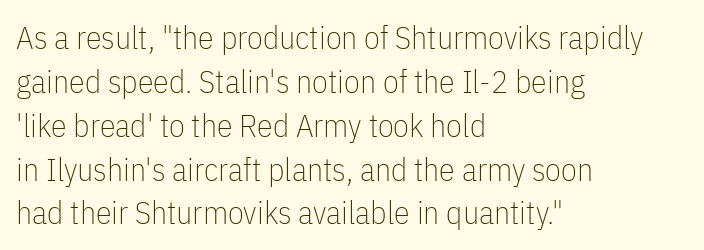
Q: Is the text bold? A: No.
Q: Is the text italic (slanted)? A: No, it is upright.
Q: Is the typeface a serif or a sans-serif typeface? A: Sans-serif.
Q: Is the text underlined? A: No.
Q: How is the paragraph aligned? A: Left-aligned.
Q: Is the spacing between letters normal or unusually wide? A: Normal.
Q: Is the spacing between lines tight, normal or loose? A: Normal.
Q: Width (condensed, normal, or wide)? A: Condensed.
Q: Stroke contrast? A: Low.
Q: x-height? A: Medium.
Q: Monospaced? A: No.
